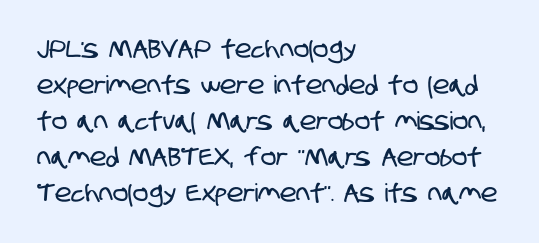
Casual observation: everything's shoved over to the left. In terms of letterspacing, this is plain default setting. The zone under the glyphs is completely vacant. This sample keeps an unexceptional amount of space between lines.
